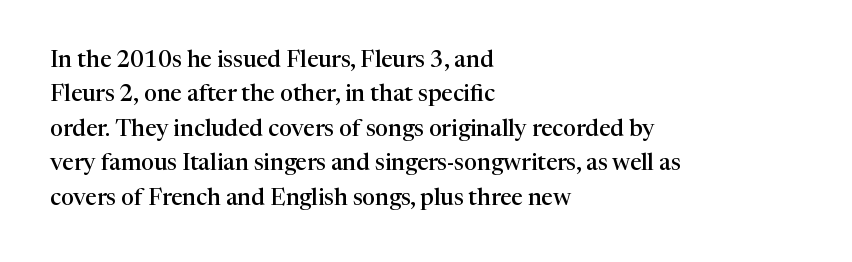
The image shows 23 px text type, upright; set left-aligned, normal line spacing (1.5x), normal letter spacing, not underlined.
